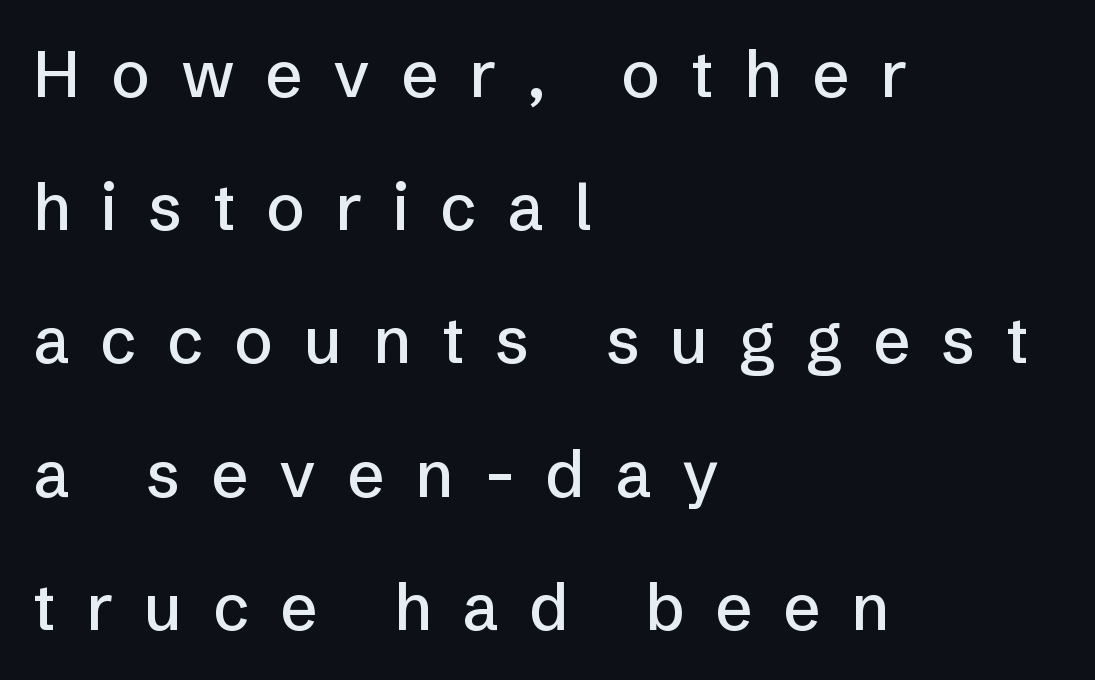
Typeset ragged right — the left edge is the straight one. Font category for this specimen: sans-serif. Honestly, the letter spacing is so wide it's the main thing you notice. Spacing verdict: proportional, widths tailored to each character. Type without underlining.
